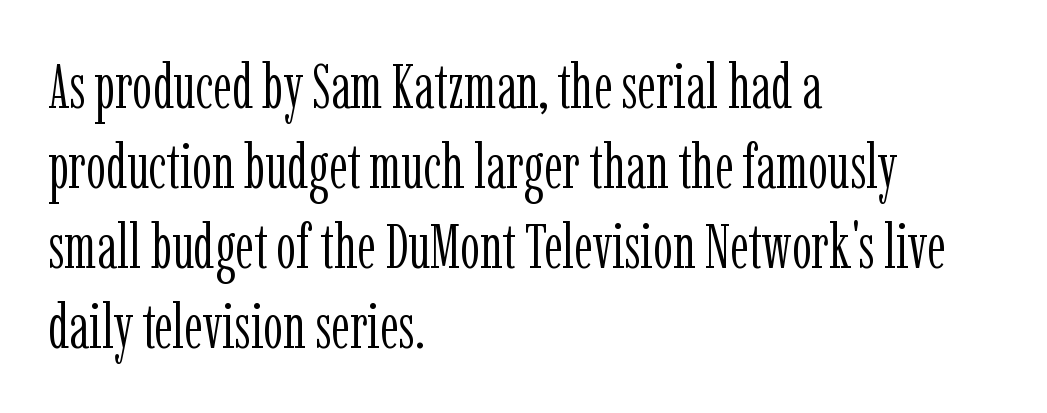
{"serif": "yes", "italic": "no", "bold": "no", "weight": "light", "width": "condensed", "stroke_contrast": "low", "x_height": "medium", "monospaced": "no", "underline": "no", "align": "left", "line_spacing": "normal", "line_spacing_ratio": 1.27, "letter_spacing": "normal", "letter_spacing_em": 0.0, "glyph_px": 63}
